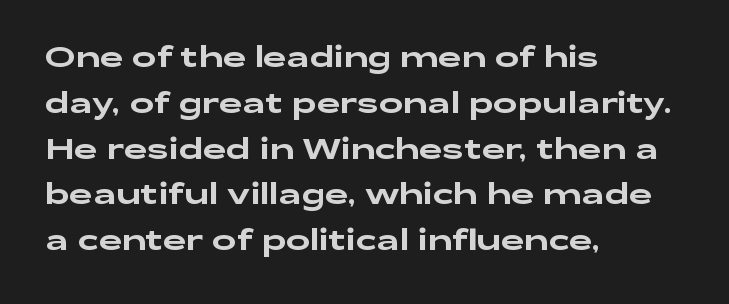
{"serif": "no", "italic": "no", "width": "wide", "stroke_contrast": "low", "x_height": "medium", "monospaced": "no", "underline": "no", "align": "left", "line_spacing": "normal", "line_spacing_ratio": 1.58, "letter_spacing": "normal", "letter_spacing_em": 0.0, "glyph_px": 29}
